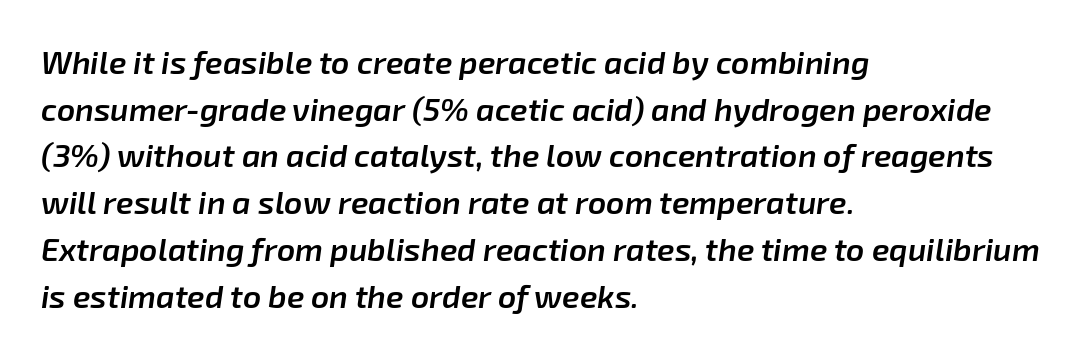
{"italic": "yes", "lean": "right", "slant_degrees": 8, "bold": "semi", "weight": "semibold", "width": "normal", "stroke_contrast": "low", "x_height": "medium", "monospaced": "no", "underline": "no", "align": "left", "line_spacing": "normal", "line_spacing_ratio": 1.46, "letter_spacing": "normal", "letter_spacing_em": 0.0, "glyph_px": 32}
